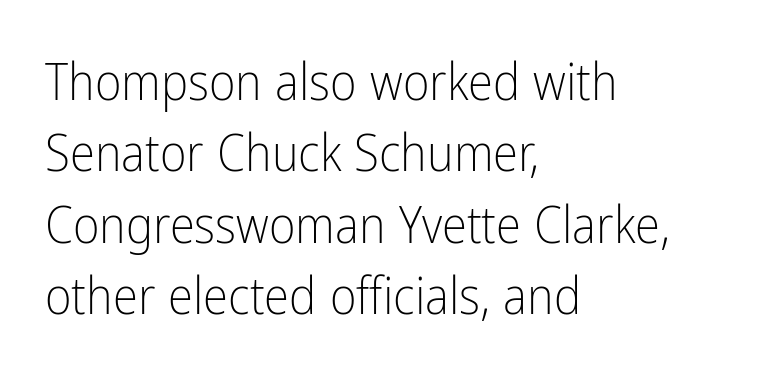
Spacing between characters is what you'd get straight out of the box. Posture: straight, roman, zero tilt. The gap between lines stays unmarked. Is this a fixed-width face? No — the glyphs have proportional, varying widths.
